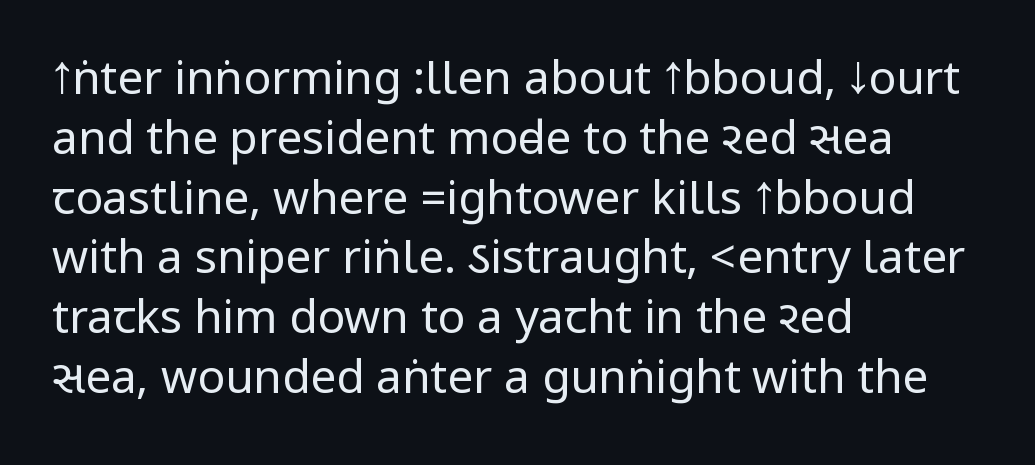
Q: Is the text bold? A: No.
Q: Is the text italic (slanted)? A: No, it is upright.
Q: Is the typeface a serif or a sans-serif typeface? A: Sans-serif.
Q: Is the text underlined? A: No.
Q: How is the paragraph aligned? A: Left-aligned.
Q: Is the spacing between letters normal or unusually wide? A: Normal.
Q: Is the spacing between lines tight, normal or loose? A: Normal.
Q: Width (condensed, normal, or wide)? A: Condensed.
Q: Stroke contrast? A: Low.
